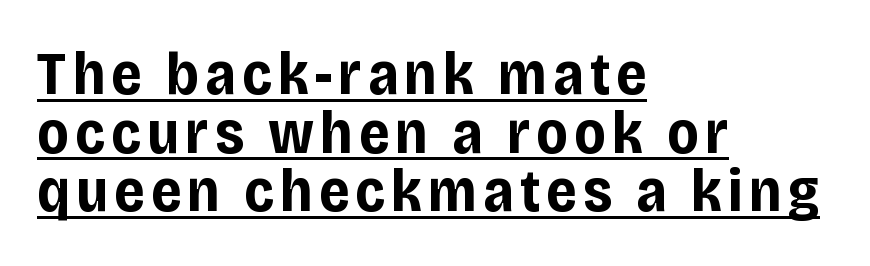
The image shows 61 px bold, condensed sans-serif type, upright; set left-aligned, tight line spacing (0.96x), underlined; low stroke contrast and a large x-height.
